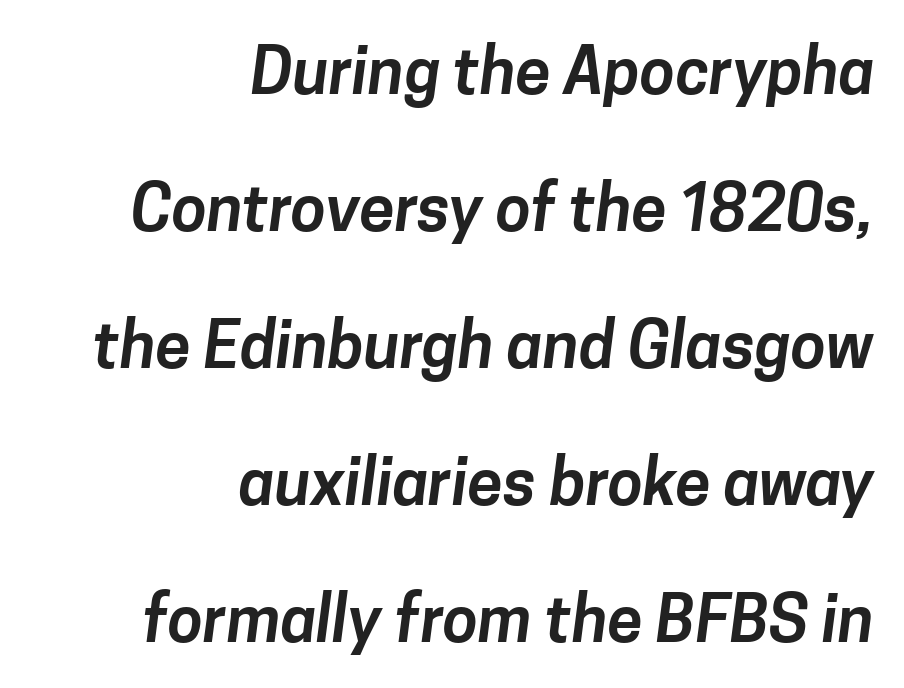
The image shows 64 px sans-serif type; set right-aligned, loose line spacing (2.14x), normal letter spacing, not underlined; low stroke contrast and a medium x-height.
